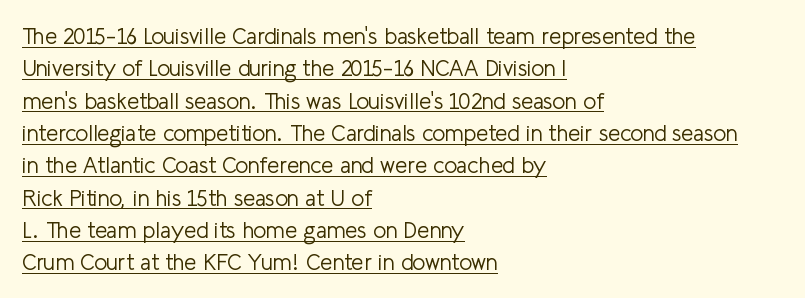
The image shows 22 px text type, upright; set left-aligned, normal line spacing (1.47x), normal letter spacing, underlined.
